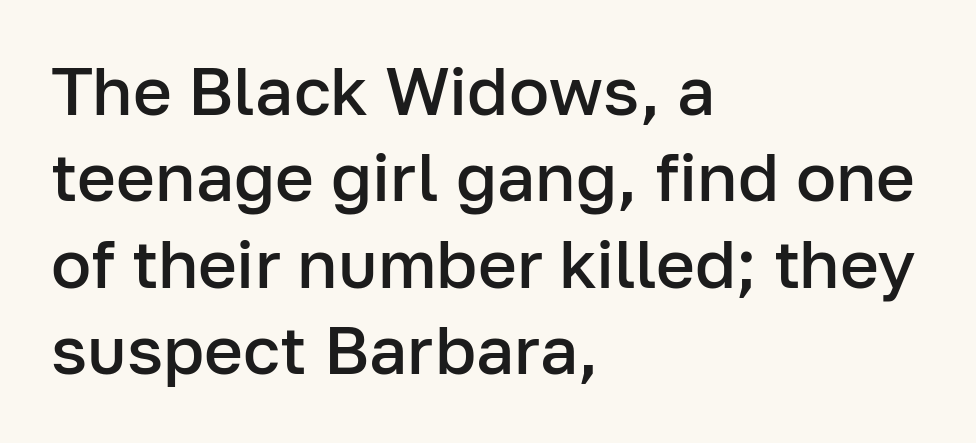
Semibold letterforms, between regular and bold. The gaps between neighbouring characters are ordinary and unremarkable. Think of a printed novel: that variable character pitch is what you see here. The paragraph shown leans on its left margin. The zone under the glyphs is completely vacant.
